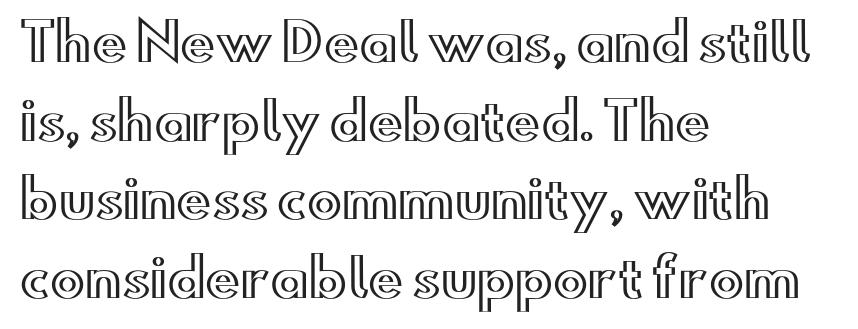
The image shows 52 px wide type, upright; set left-aligned, normal line spacing (1.51x), normal letter spacing, not underlined; a small x-height.
